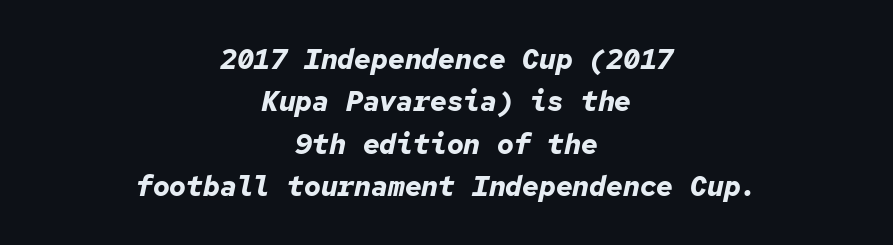
Q: Is the text bold? A: Yes.
Q: Is the text italic (slanted)? A: Yes, it leans right by about 12 degrees.
Q: Is the text underlined? A: No.
Q: How is the paragraph aligned? A: Centered.
Q: Is the spacing between letters normal or unusually wide? A: Normal.
Q: Is the spacing between lines tight, normal or loose? A: Normal.
Q: Width (condensed, normal, or wide)? A: Normal.
Q: Stroke contrast? A: Low.
Q: x-height? A: Medium.
Q: Monospaced? A: Yes.
